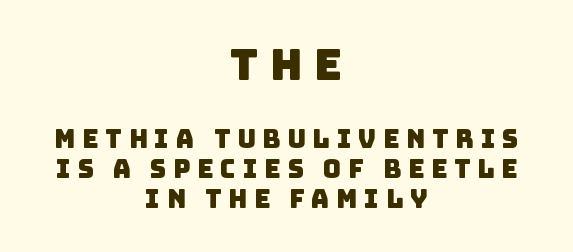
The image shows 43 px sans-serif type; set centered, line spacing 1.2x, unusually wide letter spacing (+0.27 em), not underlined; the first (top) block is 1.72x larger; low stroke contrast and a large x-height.
